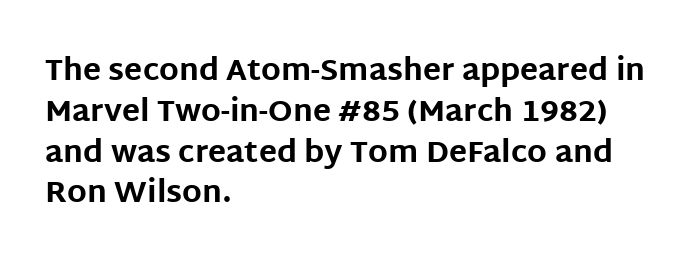
Standard letterfit; no display-style spreading of the glyphs. Decoration check: the copy has no underline. Looks like regular typesetting: each glyph gets only the width it needs. Is the type bold? Yes — the strokes are clearly thick and heavy. Unlike italic type, these characters show no tilt at all.
